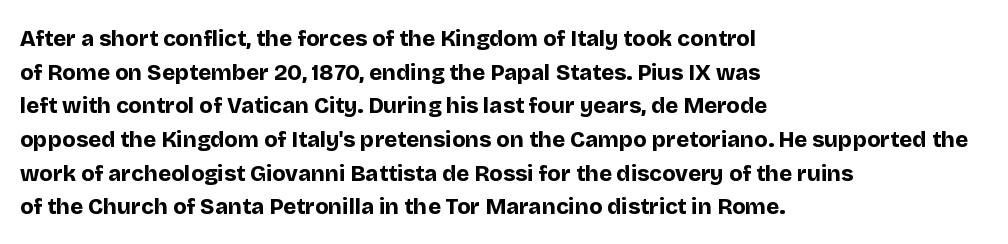
Q: Is the text bold? A: Yes.
Q: Is the text italic (slanted)? A: No, it is upright.
Q: Is the text underlined? A: No.
Q: How is the paragraph aligned? A: Left-aligned.
Q: Is the spacing between letters normal or unusually wide? A: Normal.
Q: Is the spacing between lines tight, normal or loose? A: Normal.
